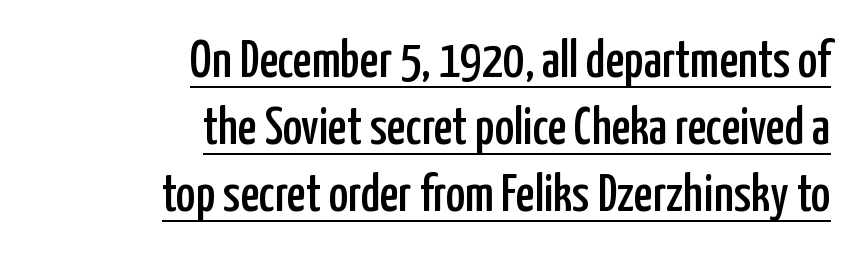
{"serif": "no", "italic": "no", "width": "condensed", "stroke_contrast": "low", "x_height": "medium", "monospaced": "no", "underline": "yes", "align": "right", "line_spacing": "normal", "line_spacing_ratio": 1.29, "letter_spacing": "normal", "letter_spacing_em": 0.0, "glyph_px": 52}
